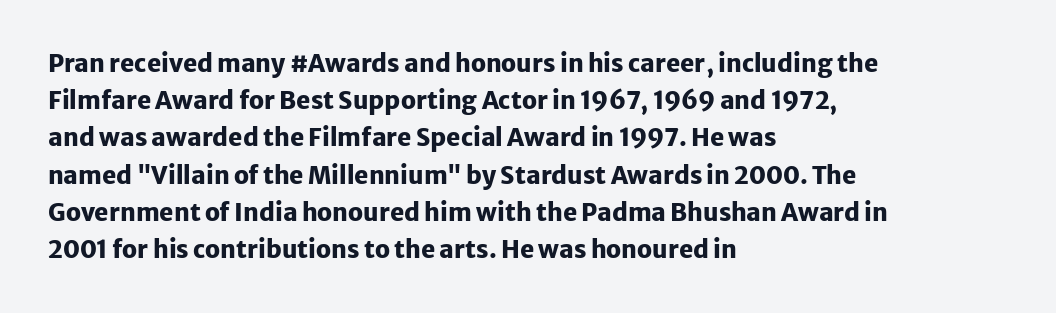
The passage shown has conventional tracking throughout. Underline: absent. The lines in this sample share a left origin and differ only in where they stop. These lines carry a lot of weight — the face is fully bold. Leading: standard. Characters remain perfectly vertical along every line.
